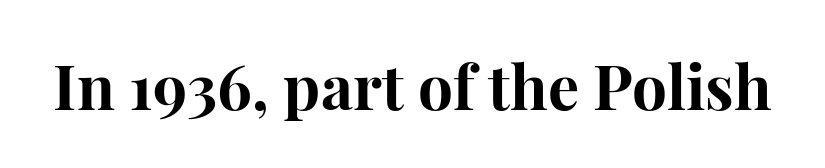
Q: Is the text bold? A: Yes.
Q: Is the text italic (slanted)? A: No, it is upright.
Q: Is the typeface a serif or a sans-serif typeface? A: Serif.
Q: Is the text underlined? A: No.
Q: Is the spacing between letters normal or unusually wide? A: Normal.
Q: Width (condensed, normal, or wide)? A: Normal.
Q: Stroke contrast? A: High.
Q: x-height? A: Medium.
Q: Monospaced? A: No.
